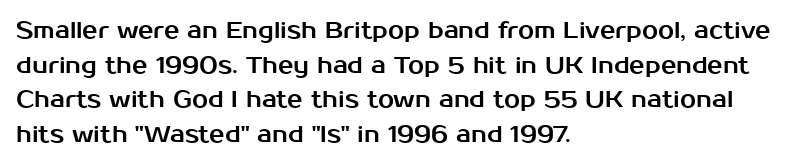
{"italic": "no", "underline": "no", "align": "left", "line_spacing": "normal", "line_spacing_ratio": 1.51, "letter_spacing": "normal", "letter_spacing_em": 0.0, "glyph_px": 23}
